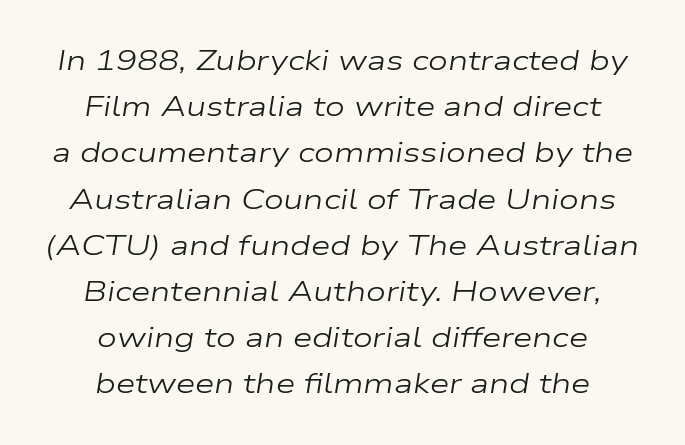
The passage shown is typed in a proportional face where columns would drift. Regarding leading, the lines here are spaced in the standard way. The face looks like a standard text weight, possibly lighter. Every character sits at an angle, as italics do.
